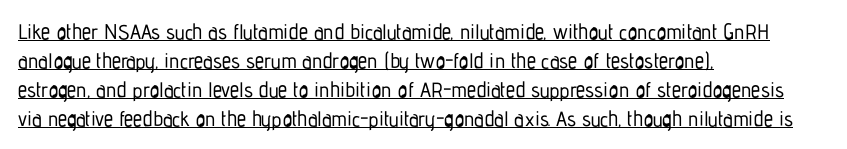
Q: Is the text italic (slanted)? A: No, it is upright.
Q: Is the text underlined? A: Yes.
Q: How is the paragraph aligned? A: Left-aligned.
Q: Is the spacing between letters normal or unusually wide? A: Normal.
Q: Is the spacing between lines tight, normal or loose? A: Normal.
